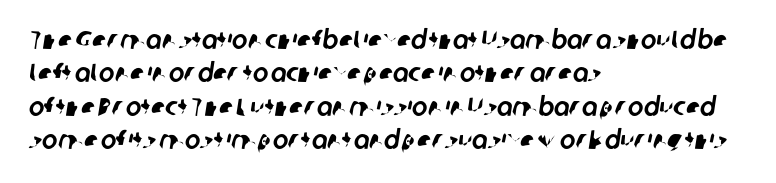
The designer left line spacing at the default. Horizontal alignment here is leftward, the default for most running prose. The strip under each line holds only bare page. In terms of letterspacing, this is plain default setting.
